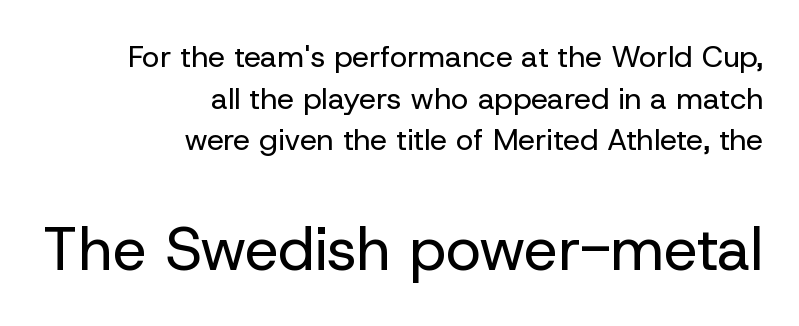
The rendering uses natural spacing where letterforms have individual widths. Does the copy run flush right? Yes — the right margin is perfectly even. Baseline-to-baseline distance is the conventional proportion of letter height. Posture: vertical. The font is comparable to plain body text, perhaps lighter.
